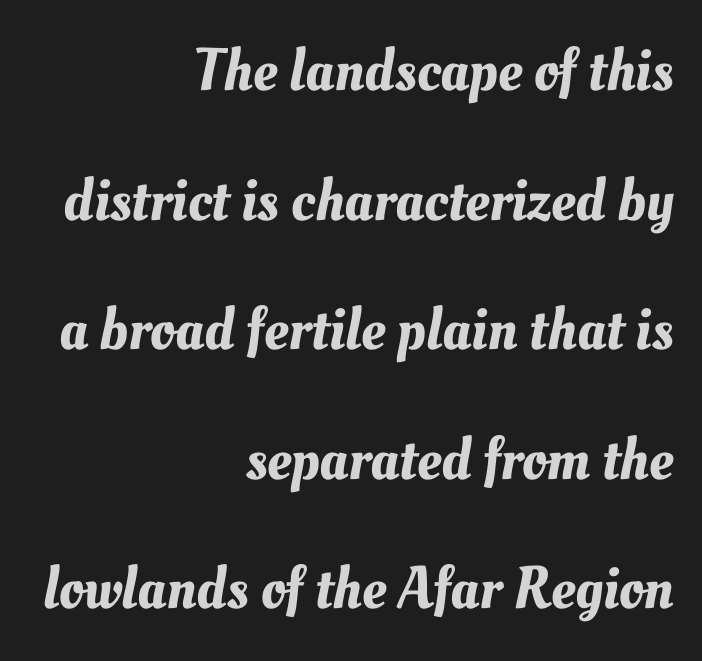
{"width": "normal", "stroke_contrast": "medium", "x_height": "small", "monospaced": "no", "underline": "no", "align": "right", "line_spacing": "loose", "line_spacing_ratio": 2.16, "letter_spacing": "normal", "letter_spacing_em": 0.0, "glyph_px": 60}
